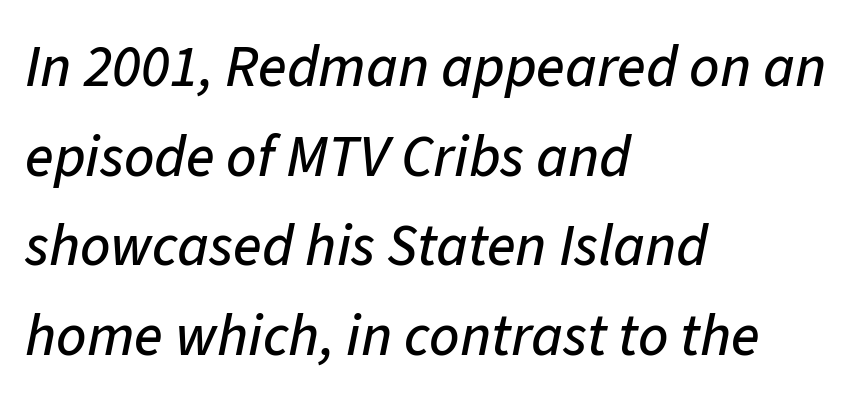
Honestly, there is no underline to notice here at all. It's the slanting kind of type. Whoever set this chose a conventional vertical rhythm. A classic flush-left, rag-right setting is used for this passage. The face used here is proportionally spaced, like ordinary book or web type. The letters sit at their default tracking, neither squeezed nor spread.
